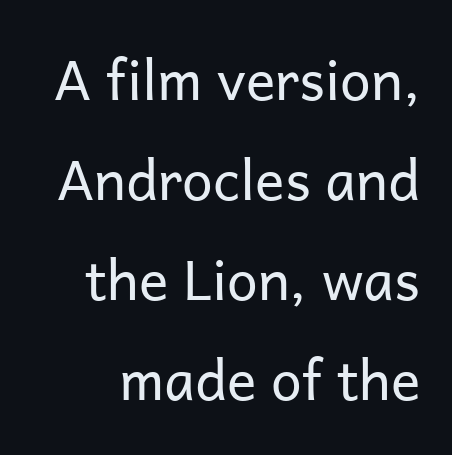
{"serif": "no", "italic": "no", "bold": "no", "weight": "regular", "width": "normal", "stroke_contrast": "low", "x_height": "medium", "monospaced": "no", "underline": "no", "line_spacing_ratio": 1.82, "letter_spacing": "normal", "letter_spacing_em": 0.0, "glyph_px": 55}
